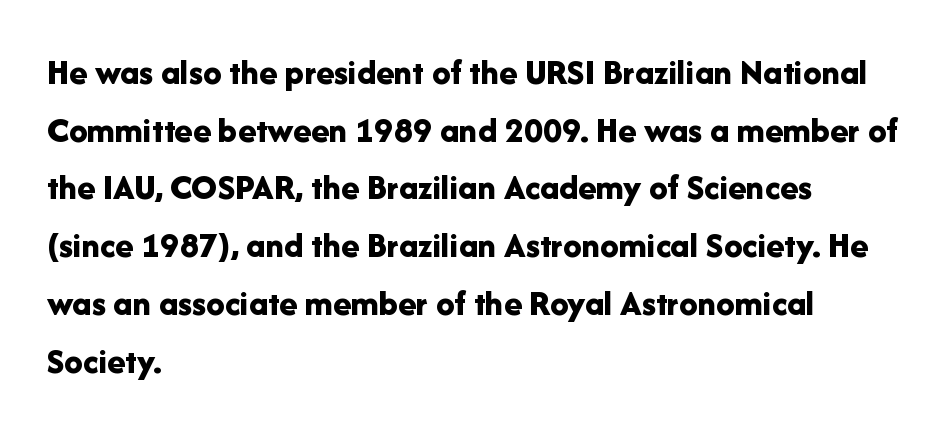
{"serif": "no", "italic": "no", "bold": "yes", "weight": "bold", "width": "normal", "stroke_contrast": "low", "x_height": "medium", "monospaced": "no", "underline": "no", "align": "left", "line_spacing": "normal", "line_spacing_ratio": 1.56, "letter_spacing": "normal", "letter_spacing_em": 0.0, "glyph_px": 37}
